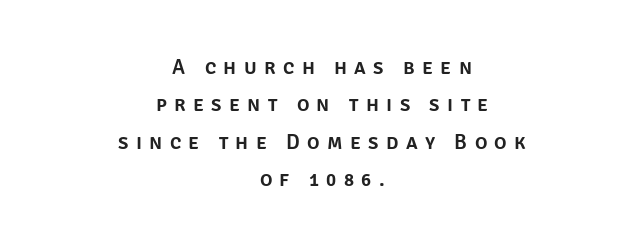
Layout note: lines centered. Here the glyphs are tracked loosely, breaking word shapes into spaced letters. Ascenders rise straight up at ninety degrees. Type without underlining.
